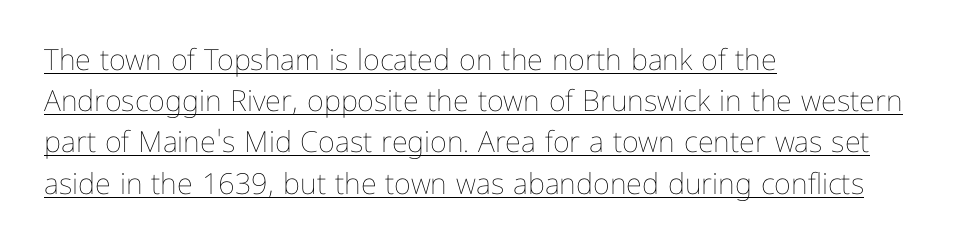
Q: Is the text bold? A: No.
Q: Is the text italic (slanted)? A: No, it is upright.
Q: Is the text underlined? A: Yes.
Q: How is the paragraph aligned? A: Left-aligned.
Q: Is the spacing between letters normal or unusually wide? A: Normal.
Q: Is the spacing between lines tight, normal or loose? A: Normal.
Q: Width (condensed, normal, or wide)? A: Normal.
Q: Stroke contrast? A: Low.
Q: x-height? A: Medium.
Q: Monospaced? A: No.
